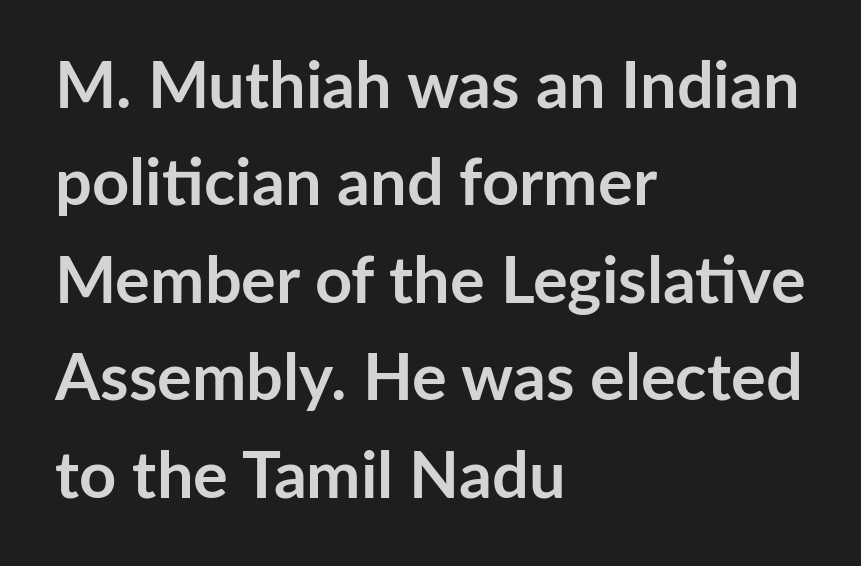
Q: Is the text bold? A: Yes.
Q: Is the text italic (slanted)? A: No, it is upright.
Q: Is the typeface a serif or a sans-serif typeface? A: Sans-serif.
Q: Is the text underlined? A: No.
Q: How is the paragraph aligned? A: Left-aligned.
Q: Is the spacing between letters normal or unusually wide? A: Normal.
Q: Is the spacing between lines tight, normal or loose? A: Normal.
Q: Width (condensed, normal, or wide)? A: Normal.
Q: Stroke contrast? A: Low.
Q: x-height? A: Medium.
Q: Monospaced? A: No.
